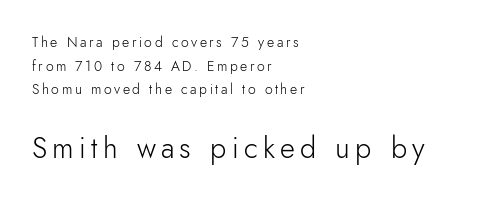
Q: Is the text bold? A: No.
Q: Is the text italic (slanted)? A: No, it is upright.
Q: Is the typeface a serif or a sans-serif typeface? A: Sans-serif.
Q: Is the text underlined? A: No.
Q: How is the paragraph aligned? A: Left-aligned.
Q: Is the spacing between lines tight, normal or loose? A: Normal.
Q: Which block of text is set in a larger size, the first (top) or the second (bottom)? A: The second (bottom) one.
Q: Width (condensed, normal, or wide)? A: Normal.
Q: Stroke contrast? A: Low.
Q: x-height? A: Small.
Q: Monospaced? A: No.
